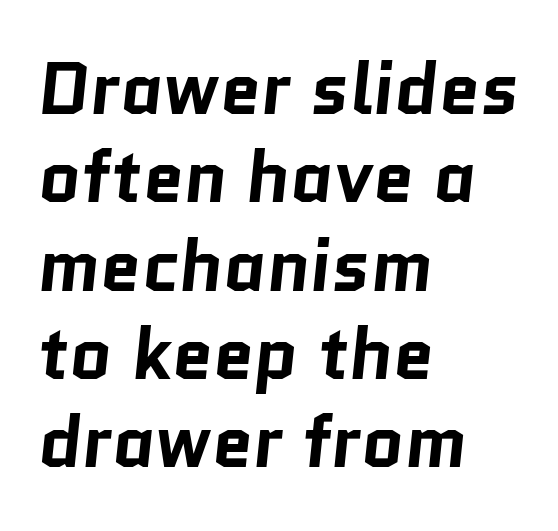
{"serif": "no", "bold": "yes", "weight": "bold", "width": "normal", "stroke_contrast": "low", "x_height": "medium", "monospaced": "no", "underline": "no", "align": "left", "line_spacing_ratio": 1.21, "letter_spacing": "normal", "letter_spacing_em": 0.0, "glyph_px": 73}
